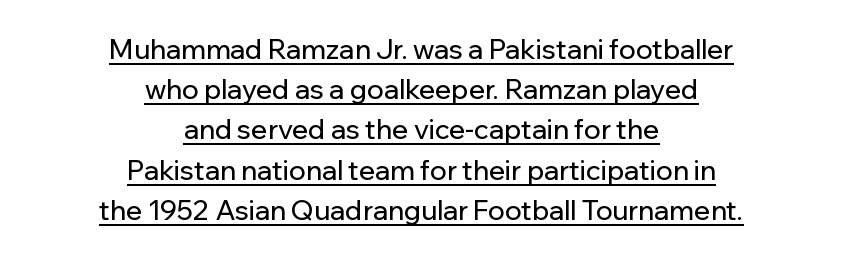
This is the regular roman posture of the typeface. The whitespace from short lines is split evenly between both sides. The block of text has a typical density, with ordinary space between rows. Here the glyphs are tracked normally, forming tight word shapes.
